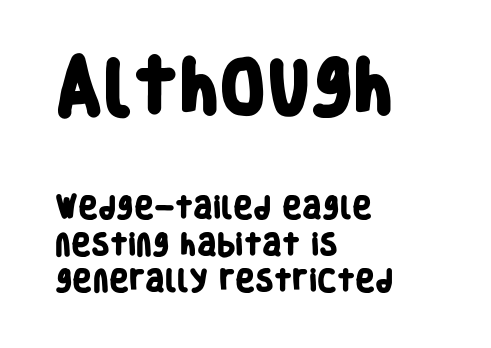
{"serif": "no", "bold": "yes", "weight": "heavy", "width": "condensed", "stroke_contrast": "low", "x_height": "large", "monospaced": "no", "underline": "no", "align": "left", "line_spacing": "normal", "line_spacing_ratio": 1.52, "letter_spacing": "normal", "letter_spacing_em": 0.0, "larger_block": "first", "size_ratio": 2.5, "glyph_px": 60}
